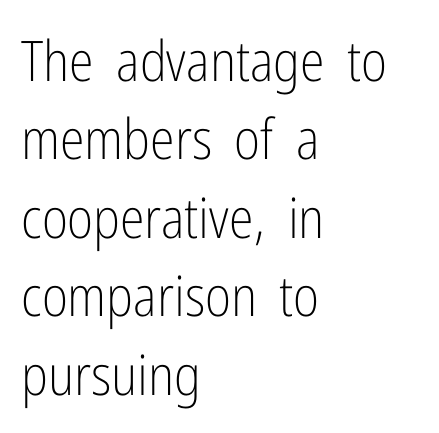
{"serif": "no", "italic": "no", "bold": "no", "weight": "light", "width": "condensed", "stroke_contrast": "low", "x_height": "medium", "monospaced": "no", "underline": "no", "align": "left", "line_spacing": "normal", "line_spacing_ratio": 1.4, "letter_spacing": "normal", "letter_spacing_em": 0.0, "glyph_px": 56}
